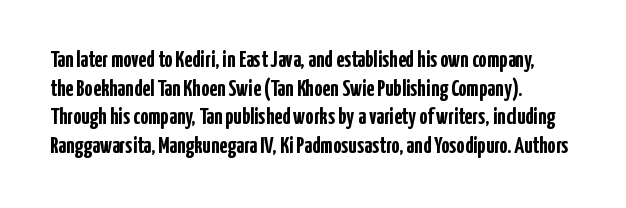
{"italic": "no", "bold": "yes", "underline": "no", "align": "left", "line_spacing_ratio": 1.24, "letter_spacing": "normal", "letter_spacing_em": 0.0, "glyph_px": 23}
